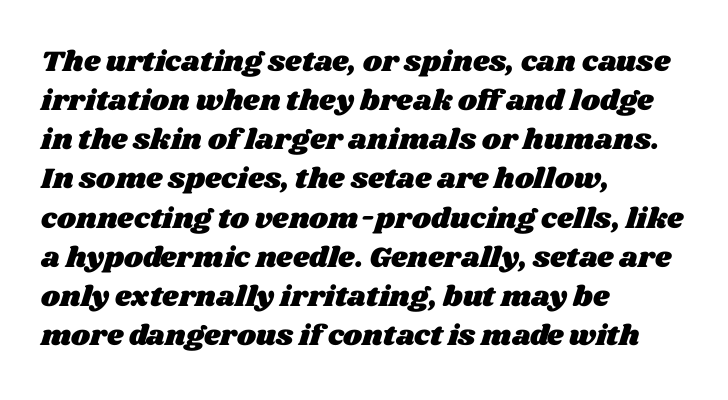
Horizontal bands of white between lines are of average thickness. The area under the type is left untouched. The compositor pushed each line to the left boundary. The tracking reads as untouched default to a designer's eye.
